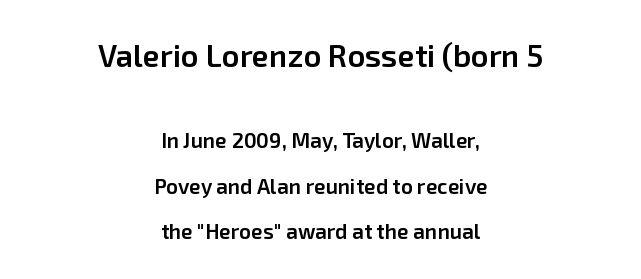
{"serif": "no", "italic": "no", "bold": "semi", "weight": "semibold", "width": "normal", "stroke_contrast": "low", "x_height": "medium", "monospaced": "no", "underline": "no", "align": "center", "line_spacing": "loose", "line_spacing_ratio": 2.15, "letter_spacing": "normal", "letter_spacing_em": 0.0, "larger_block": "first", "size_ratio": 1.48, "glyph_px": 31}
